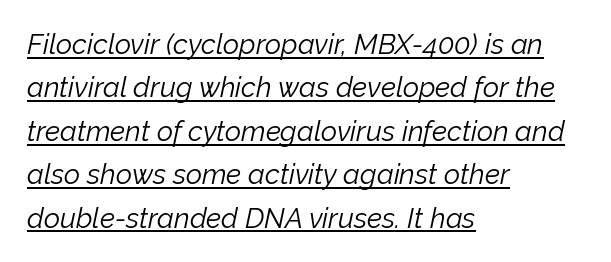
Q: Is the text bold? A: No.
Q: Is the text italic (slanted)? A: Yes, it leans right by about 12 degrees.
Q: Is the text underlined? A: Yes.
Q: How is the paragraph aligned? A: Left-aligned.
Q: Is the spacing between letters normal or unusually wide? A: Normal.
Q: Is the spacing between lines tight, normal or loose? A: Normal.
Q: Width (condensed, normal, or wide)? A: Normal.
Q: Stroke contrast? A: Low.
Q: x-height? A: Medium.
Q: Monospaced? A: No.
